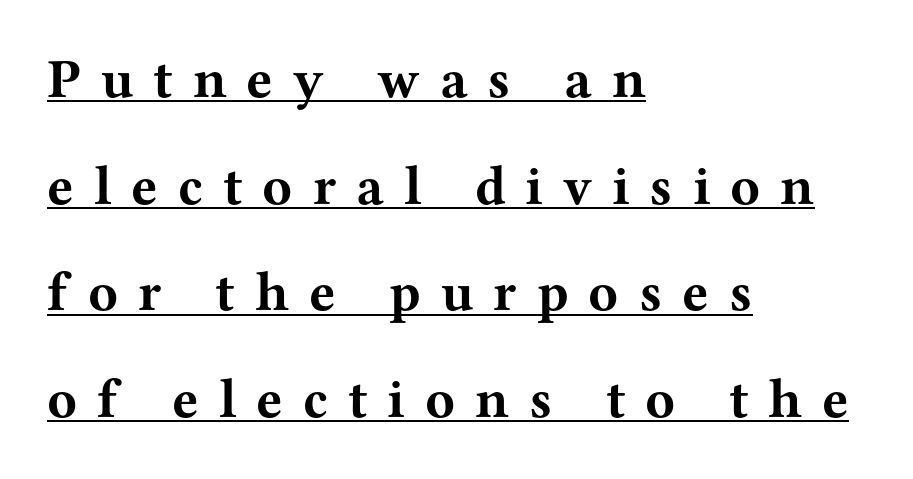
{"serif": "yes", "italic": "no", "bold": "yes", "weight": "bold", "width": "wide", "stroke_contrast": "medium", "x_height": "medium", "monospaced": "no", "underline": "yes", "align": "left", "line_spacing": "loose", "line_spacing_ratio": 1.94, "letter_spacing": "wide", "letter_spacing_em": 0.36, "glyph_px": 55}
